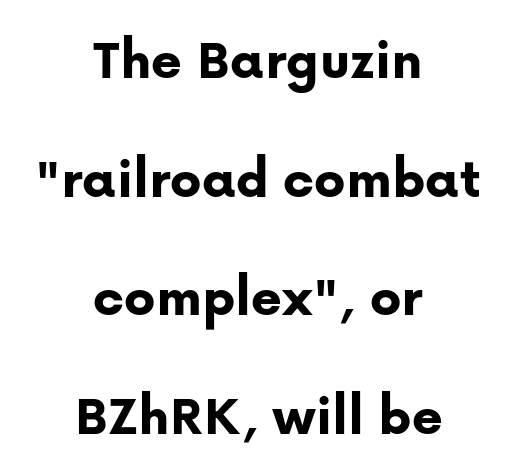
The letters sit at their default tracking, neither squeezed nor spread. Interline gaps are noticeably wide in this sample. The axis of the letterforms is exactly vertical. Descenders hang freely into open space. Is the type bold? Yes — the strokes are clearly thick and heavy.
